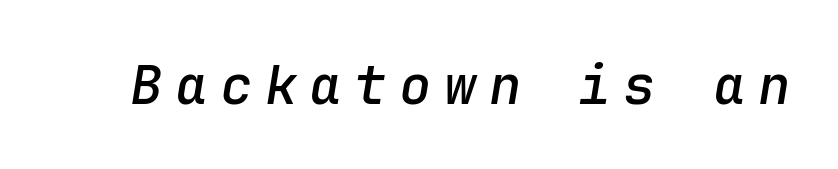
Q: Is the text bold? A: Semi-bold.
Q: Is the text italic (slanted)? A: Yes, it leans right by about 9 degrees.
Q: Is the text underlined? A: No.
Q: Is the spacing between letters normal or unusually wide? A: Unusually wide.
Q: Width (condensed, normal, or wide)? A: Normal.
Q: Stroke contrast? A: Low.
Q: x-height? A: Medium.
Q: Monospaced? A: Yes.
